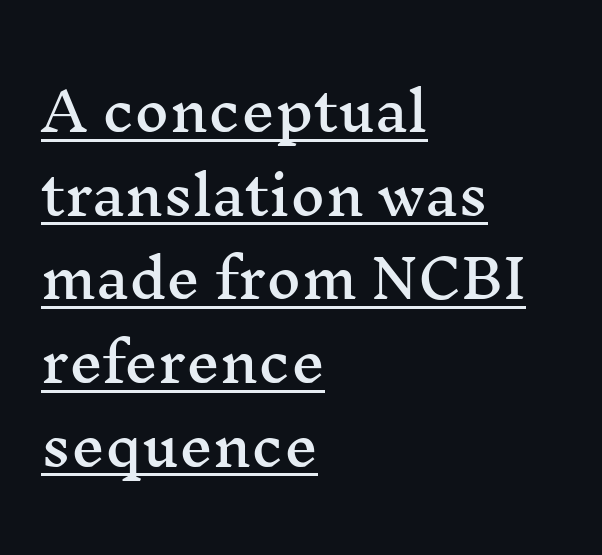
Q: Is the text italic (slanted)? A: No, it is upright.
Q: Is the typeface a serif or a sans-serif typeface? A: Serif.
Q: Is the text underlined? A: Yes.
Q: How is the paragraph aligned? A: Left-aligned.
Q: Is the spacing between letters normal or unusually wide? A: Normal.
Q: Is the spacing between lines tight, normal or loose? A: Normal.
Q: Width (condensed, normal, or wide)? A: Wide.
Q: Stroke contrast? A: Medium.
Q: x-height? A: Medium.
Q: Monospaced? A: No.
